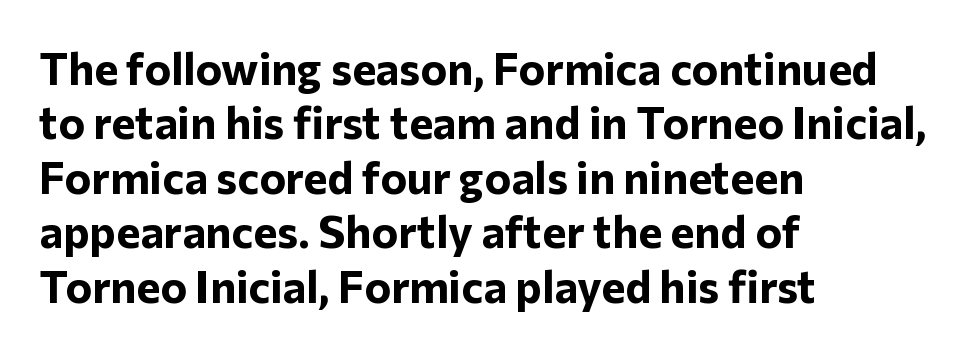
{"serif": "no", "italic": "no", "bold": "yes", "weight": "bold", "width": "normal", "stroke_contrast": "low", "x_height": "medium", "monospaced": "no", "underline": "no", "align": "left", "line_spacing_ratio": 1.21, "letter_spacing": "normal", "letter_spacing_em": 0.0, "glyph_px": 45}
